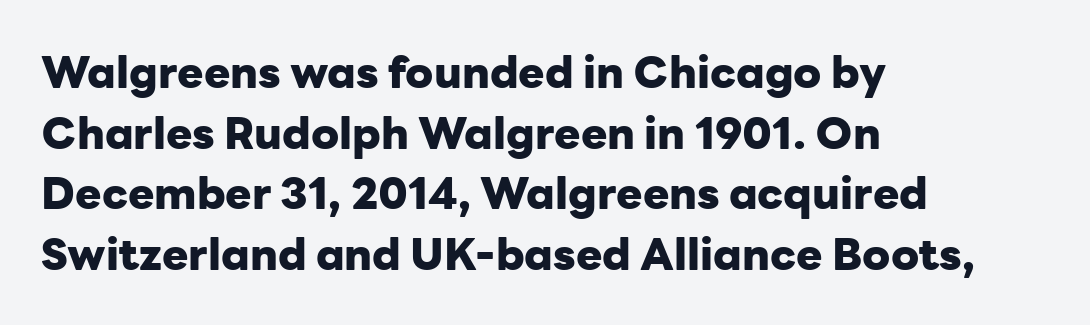
{"serif": "no", "italic": "no", "bold": "yes", "weight": "heavy", "width": "normal", "stroke_contrast": "low", "x_height": "medium", "monospaced": "no", "underline": "no", "align": "left", "line_spacing": "normal", "line_spacing_ratio": 1.38, "letter_spacing": "normal", "letter_spacing_em": 0.0, "glyph_px": 44}
